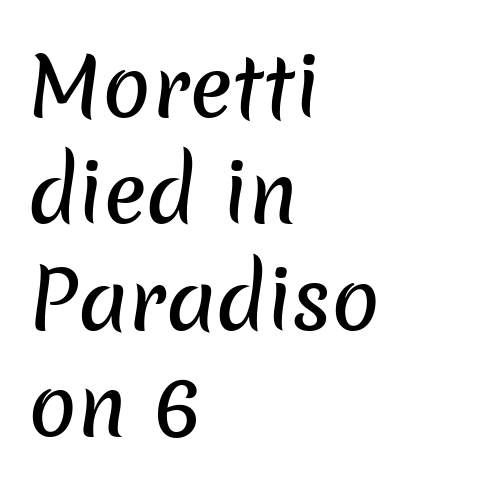
Compared with typical paragraphs, the rows here are spaced about the same. Check under the words: just untouched page. Every row of glyphs begins at an identical x-position on the left. No feet cap the strokes, marking this as sans-serif type. Students, note that the glyphs here touch the page at normal intervals.
